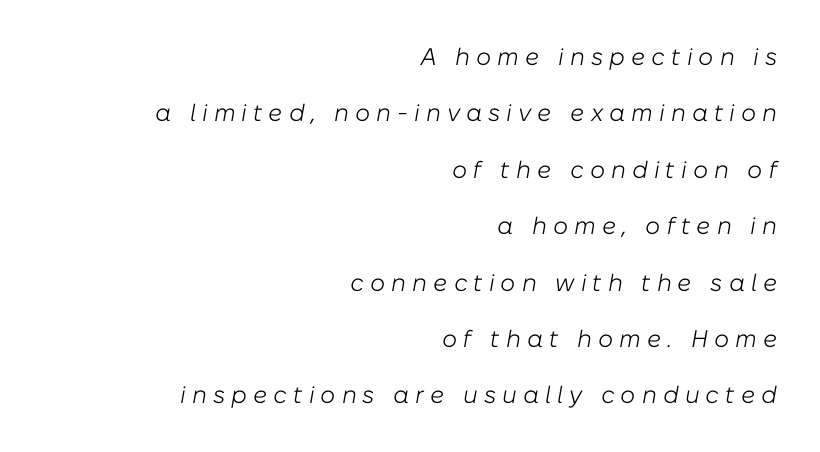
Ink coverage per letter is moderate at most. Look at the tracking — it's clearly loosened, letters drifting apart. Reading down the block, your eye finds every line finishing at a fixed right position. The passage shown leans; its letterforms are oblique.
